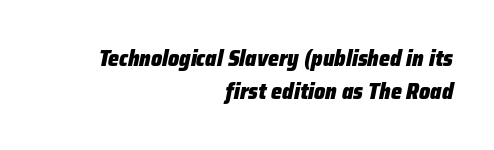
The image shows 22 px bold type, italic (leaning right); set right-aligned, normal line spacing (1.49x), normal letter spacing, not underlined.
